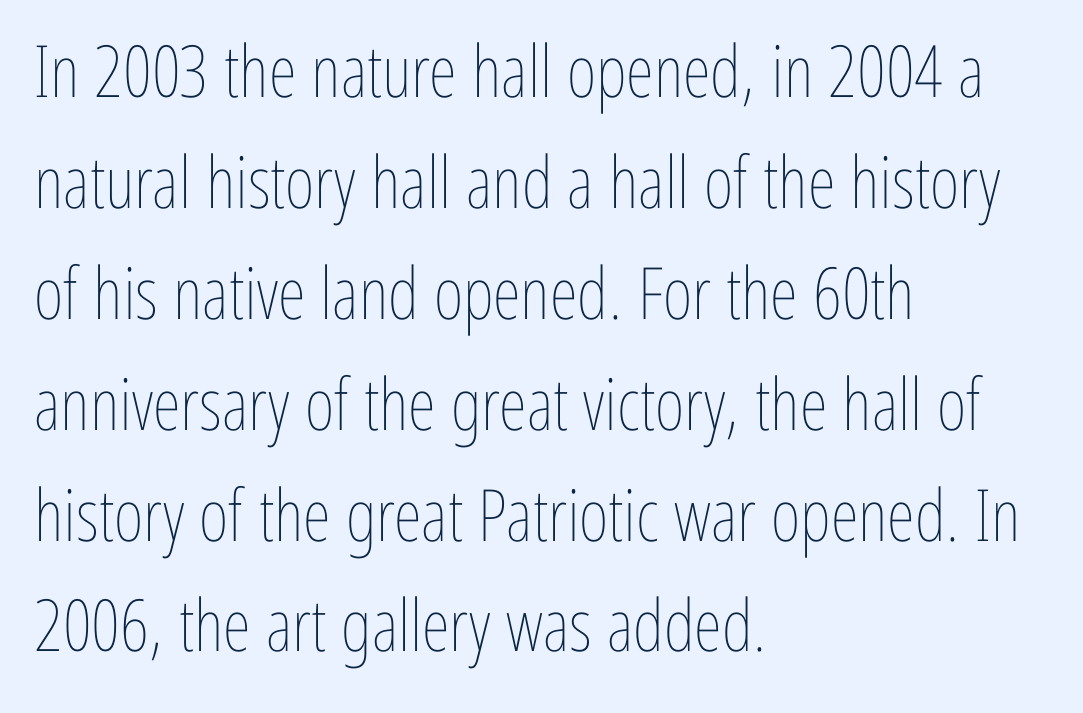
Is there any slant? The stems are plumb. Summary of weight: not heavy and not bold. Think of a printed novel: that variable character pitch is what you see here. Beneath every word, the page is bare.
